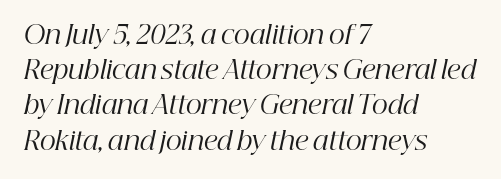
Quick note: italic. The foot of each line stays bare and open. Alignment: flush left. Heaviness? Minimal to ordinary, like unemphasized prose. Baseline-to-baseline distance is the conventional proportion of letter height. The line texture is even and compact thanks to regular tracking.
